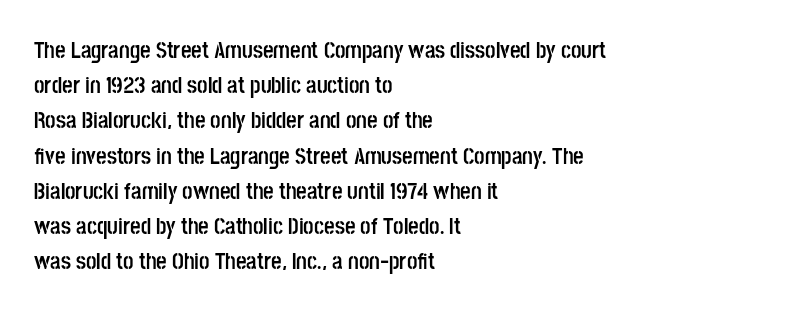
Q: Is the text bold? A: Yes.
Q: Is the text italic (slanted)? A: No, it is upright.
Q: Is the text underlined? A: No.
Q: How is the paragraph aligned? A: Left-aligned.
Q: Is the spacing between letters normal or unusually wide? A: Normal.
Q: Is the spacing between lines tight, normal or loose? A: Normal.
